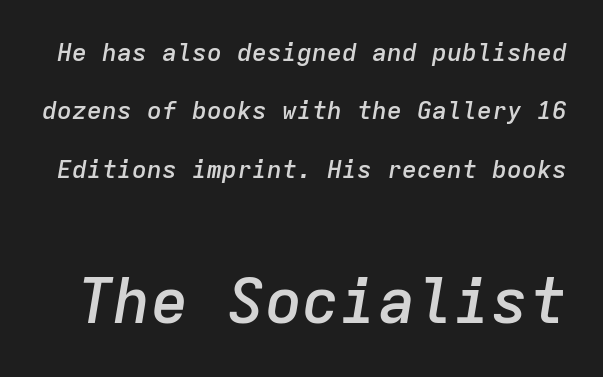
Q: Is the text bold? A: Semi-bold.
Q: Is the text italic (slanted)? A: Yes, it leans right by about 9 degrees.
Q: Is the text underlined? A: No.
Q: Is the spacing between letters normal or unusually wide? A: Normal.
Q: Is the spacing between lines tight, normal or loose? A: Loose.
Q: Which block of text is set in a larger size, the first (top) or the second (bottom)? A: The second (bottom) one.
Q: Width (condensed, normal, or wide)? A: Normal.
Q: Stroke contrast? A: Low.
Q: x-height? A: Medium.
Q: Monospaced? A: Yes.
